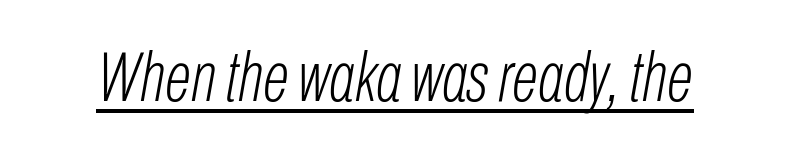
{"italic": "yes", "lean": "right", "slant_degrees": 10, "bold": "no", "weight": "light", "width": "condensed", "stroke_contrast": "low", "x_height": "medium", "monospaced": "no", "underline": "yes", "letter_spacing": "normal", "letter_spacing_em": 0.0, "glyph_px": 70}
